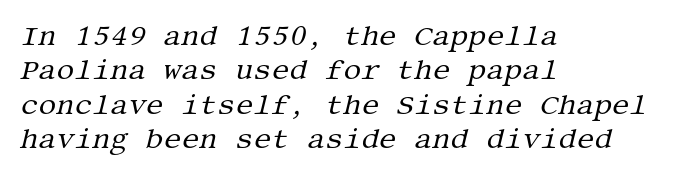
{"serif": "yes", "italic": "yes", "lean": "right", "slant_degrees": 13, "bold": "no", "weight": "regular", "width": "normal", "stroke_contrast": "medium", "x_height": "large", "underline": "no", "align": "left", "line_spacing_ratio": 1.23, "letter_spacing": "normal", "letter_spacing_em": 0.0, "glyph_px": 28}
